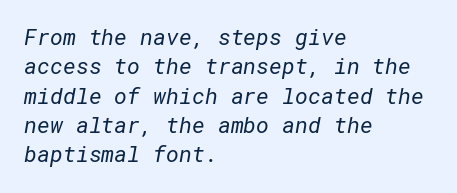
Caption: face not bold, strokes unweighted. How are the letters spaced? Ordinarily, with no added tracking. Summary of vertical rhythm: regular, with standard interline spacing. Plain, unruled lines of type. The paragraph has a hard left edge and a soft right edge.
